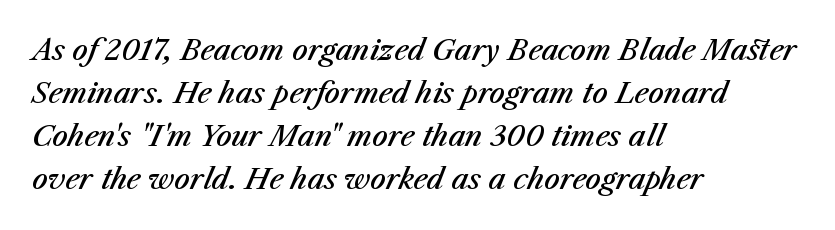
The image shows 28 px semibold type, italic (leaning right); set left-aligned, normal line spacing (1.54x), normal letter spacing, not underlined; medium stroke contrast and a medium x-height.
